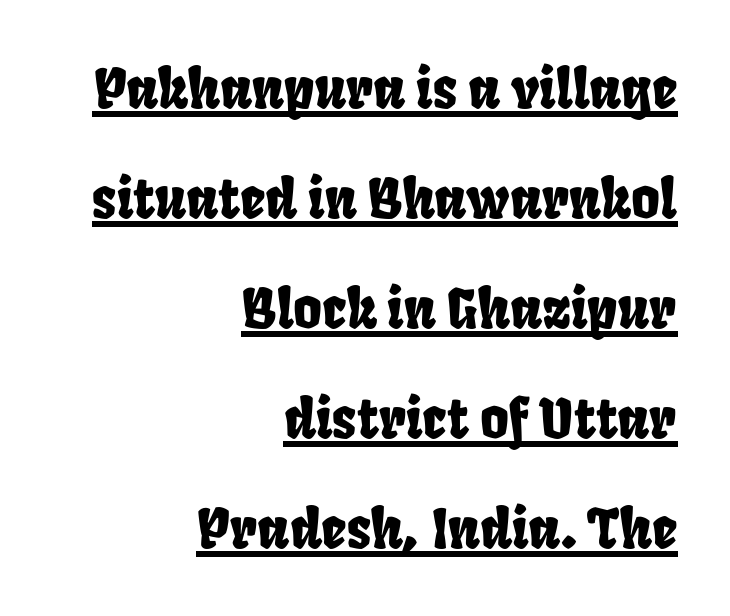
The letters advance in unequal steps, a hallmark of proportional type. If you measured baseline to baseline, you'd find a long distance. Every word sits above its own underline. To sum up the face: it is a sans, with no serifs. Alignment: flush right. Nothing unusual about the tracking: characters are spaced as the font intends.
